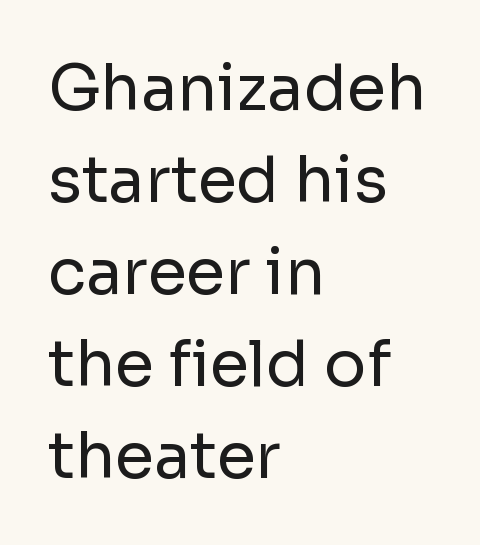
Q: Is the text bold? A: No.
Q: Is the text italic (slanted)? A: No, it is upright.
Q: Is the typeface a serif or a sans-serif typeface? A: Sans-serif.
Q: Is the text underlined? A: No.
Q: How is the paragraph aligned? A: Left-aligned.
Q: Is the spacing between letters normal or unusually wide? A: Normal.
Q: Is the spacing between lines tight, normal or loose? A: Normal.
Q: Width (condensed, normal, or wide)? A: Normal.
Q: Stroke contrast? A: Low.
Q: x-height? A: Medium.
Q: Monospaced? A: No.
